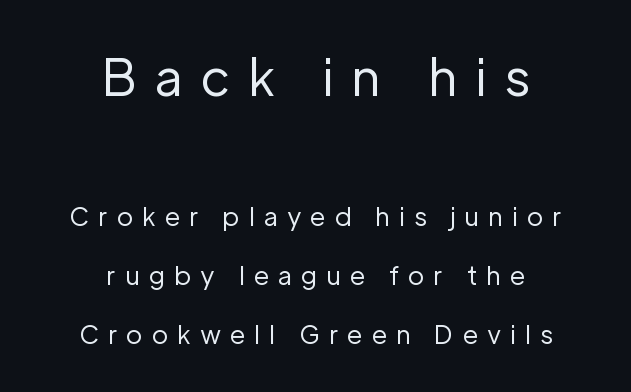
Q: Is the text bold? A: No.
Q: Is the text italic (slanted)? A: No, it is upright.
Q: Is the typeface a serif or a sans-serif typeface? A: Sans-serif.
Q: Is the text underlined? A: No.
Q: How is the paragraph aligned? A: Centered.
Q: Is the spacing between letters normal or unusually wide? A: Unusually wide.
Q: Is the spacing between lines tight, normal or loose? A: Loose.
Q: Which block of text is set in a larger size, the first (top) or the second (bottom)? A: The first (top) one.
Q: Width (condensed, normal, or wide)? A: Normal.
Q: Stroke contrast? A: Low.
Q: x-height? A: Medium.
Q: Monospaced? A: No.
